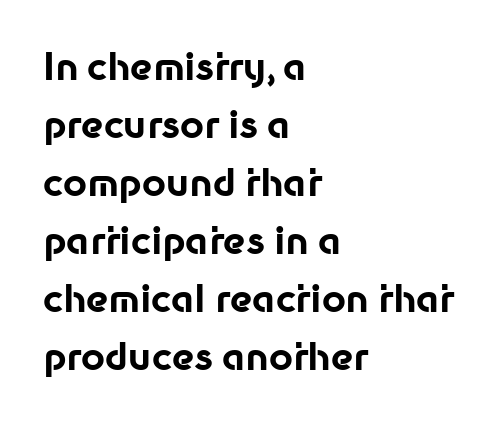
Q: Is the text bold? A: Yes.
Q: Is the text italic (slanted)? A: No, it is upright.
Q: Is the typeface a serif or a sans-serif typeface? A: Sans-serif.
Q: Is the text underlined? A: No.
Q: How is the paragraph aligned? A: Left-aligned.
Q: Is the spacing between letters normal or unusually wide? A: Normal.
Q: Is the spacing between lines tight, normal or loose? A: Normal.
Q: Width (condensed, normal, or wide)? A: Normal.
Q: Stroke contrast? A: Low.
Q: x-height? A: Medium.
Q: Monospaced? A: No.
